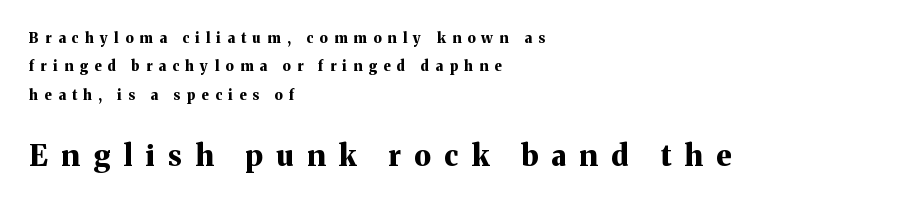
Q: Is the text bold? A: Yes.
Q: Is the text italic (slanted)? A: No, it is upright.
Q: Is the typeface a serif or a sans-serif typeface? A: Serif.
Q: Is the text underlined? A: No.
Q: How is the paragraph aligned? A: Left-aligned.
Q: Is the spacing between letters normal or unusually wide? A: Unusually wide.
Q: Is the spacing between lines tight, normal or loose? A: Loose.
Q: Which block of text is set in a larger size, the first (top) or the second (bottom)? A: The second (bottom) one.
Q: Width (condensed, normal, or wide)? A: Normal.
Q: Stroke contrast? A: Medium.
Q: x-height? A: Medium.
Q: Monospaced? A: No.
